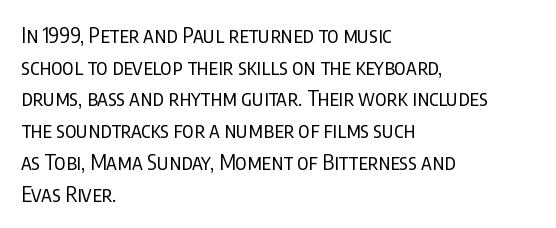
Q: Is the text bold? A: No.
Q: Is the text italic (slanted)? A: No, it is upright.
Q: Is the text underlined? A: No.
Q: How is the paragraph aligned? A: Left-aligned.
Q: Is the spacing between letters normal or unusually wide? A: Normal.
Q: Is the spacing between lines tight, normal or loose? A: Normal.
